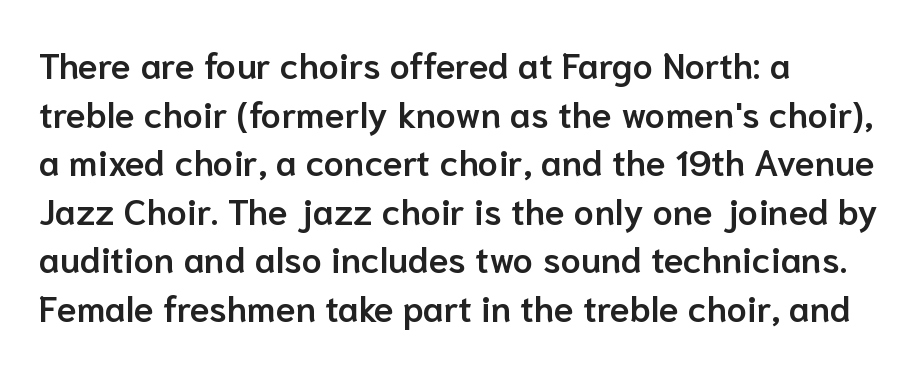
The image shows 36 px semibold sans-serif type, upright; set left-aligned, normal line spacing (1.35x), normal letter spacing, not underlined; low stroke contrast and a medium x-height.
